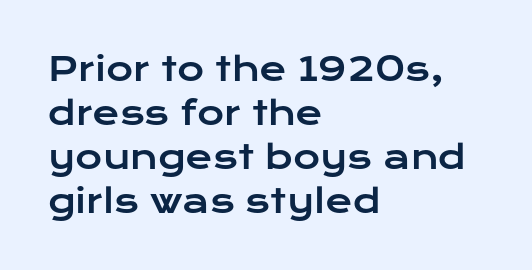
This is sans-serif lettering, the kind often seen on screens and signage. The space directly below the letters is spotless. The lettering stays uniformly vertical, giving the passage a roman look. Teacher's note: observe the even left margin — that is flush-left alignment.
